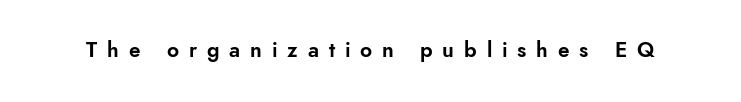
The image shows 21 px text type, upright; set unusually wide letter spacing (+0.47 em), not underlined.
